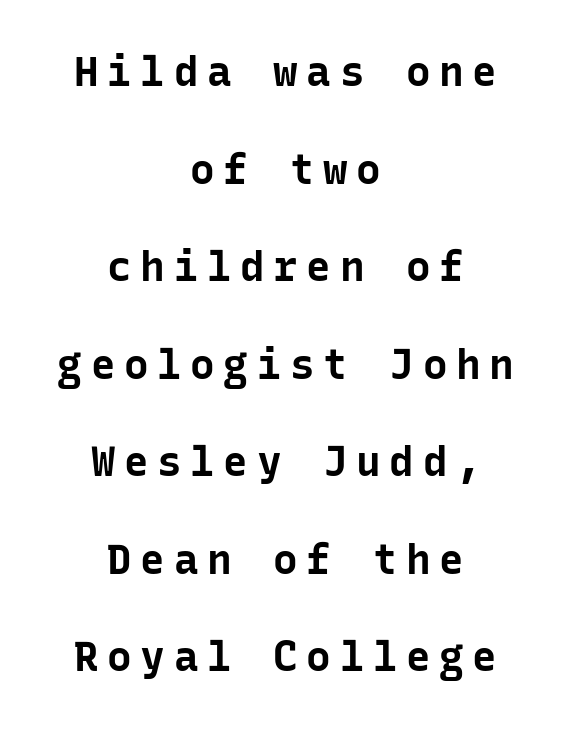
The strip under each line holds only bare page. The lettering holds an erect, upright posture throughout. Think of a typewriter: that constant character pitch is what you see here. A typesetter would label this face a sans. Line spacing here is loose. Weight: bold.
